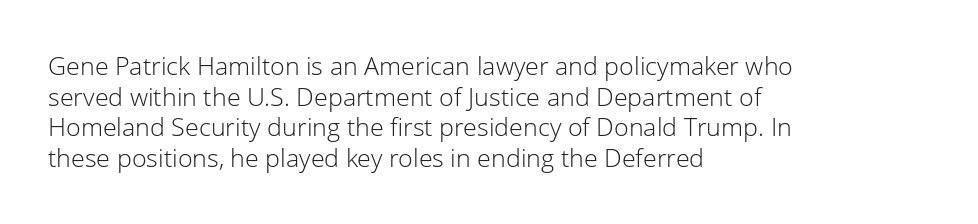
The image shows 25 px text type, upright; set left-aligned, line spacing 1.23x, normal letter spacing, not underlined.
